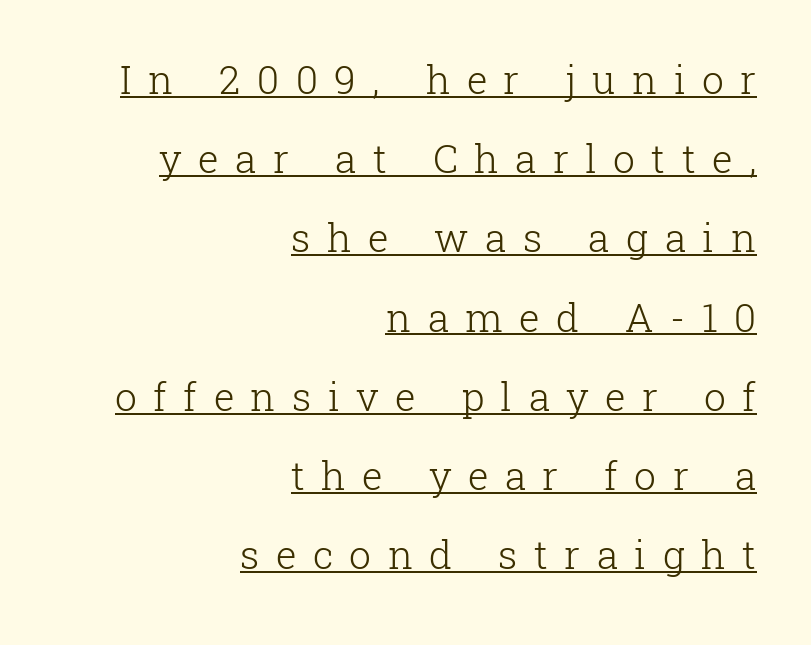
The image shows 39 px light serif type, upright; set right-aligned, loose line spacing (2.03x), unusually wide letter spacing (+0.42 em), underlined; low stroke contrast and a medium x-height.
